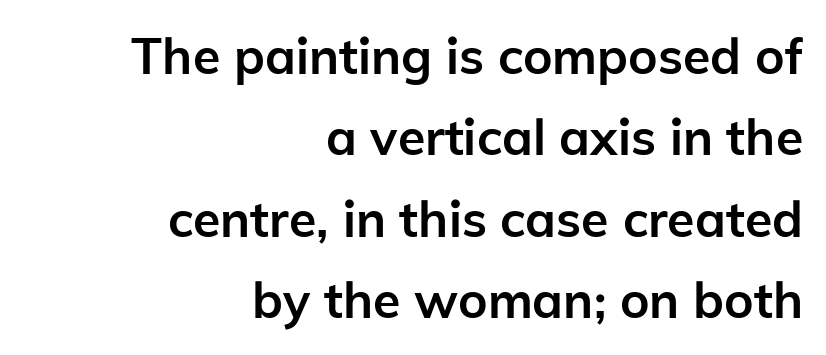
{"serif": "no", "italic": "no", "bold": "yes", "weight": "semibold", "width": "normal", "stroke_contrast": "low", "x_height": "medium", "monospaced": "no", "underline": "no", "align": "right", "line_spacing": "normal", "line_spacing_ratio": 1.63, "letter_spacing": "normal", "letter_spacing_em": 0.0, "glyph_px": 50}
